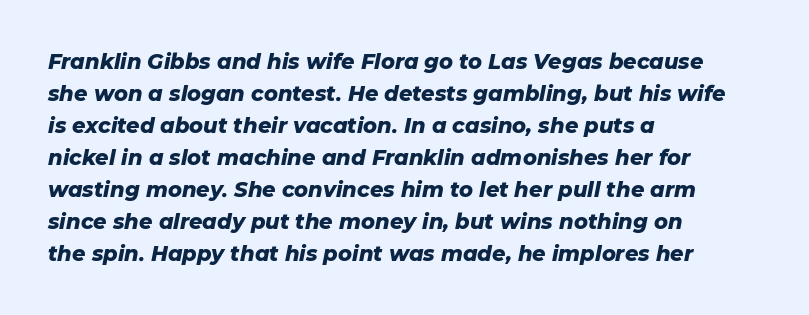
Q: Is the text bold? A: Yes.
Q: Is the text italic (slanted)? A: Yes, it leans right by about 11 degrees.
Q: Is the text underlined? A: No.
Q: How is the paragraph aligned? A: Left-aligned.
Q: Is the spacing between letters normal or unusually wide? A: Normal.
Q: Is the spacing between lines tight, normal or loose? A: Normal.
